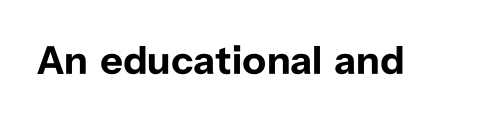
Q: Is the text bold? A: Yes.
Q: Is the text italic (slanted)? A: No, it is upright.
Q: Is the typeface a serif or a sans-serif typeface? A: Sans-serif.
Q: Is the text underlined? A: No.
Q: Is the spacing between letters normal or unusually wide? A: Normal.
Q: Width (condensed, normal, or wide)? A: Normal.
Q: Stroke contrast? A: Low.
Q: x-height? A: Medium.
Q: Monospaced? A: No.
